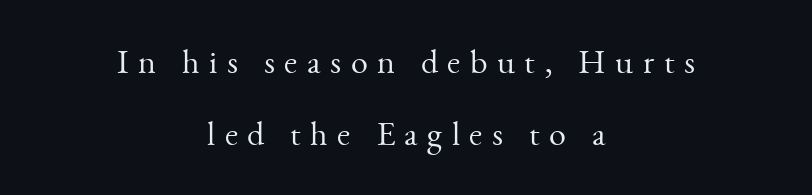
The image shows 34 px light serif type, upright; set centered, loose line spacing (2.12x), unusually wide letter spacing (+0.28 em), not underlined; medium stroke contrast and a small x-height.
